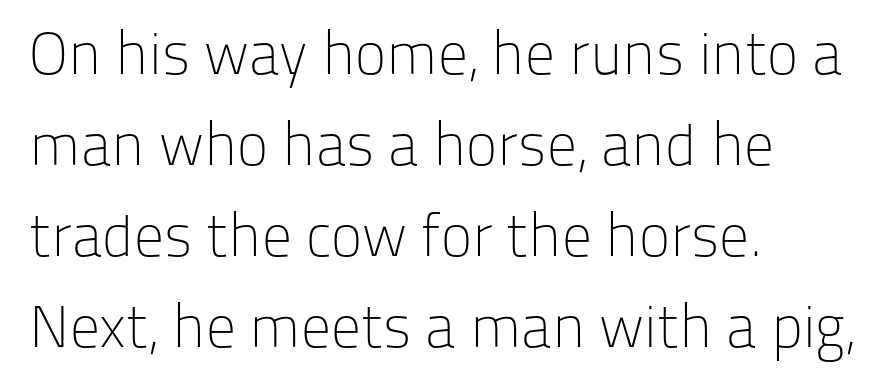
{"serif": "no", "italic": "no", "bold": "no", "weight": "light", "width": "normal", "stroke_contrast": "low", "x_height": "medium", "monospaced": "no", "underline": "no", "align": "left", "line_spacing": "normal", "line_spacing_ratio": 1.54, "letter_spacing": "normal", "letter_spacing_em": 0.0, "glyph_px": 59}
